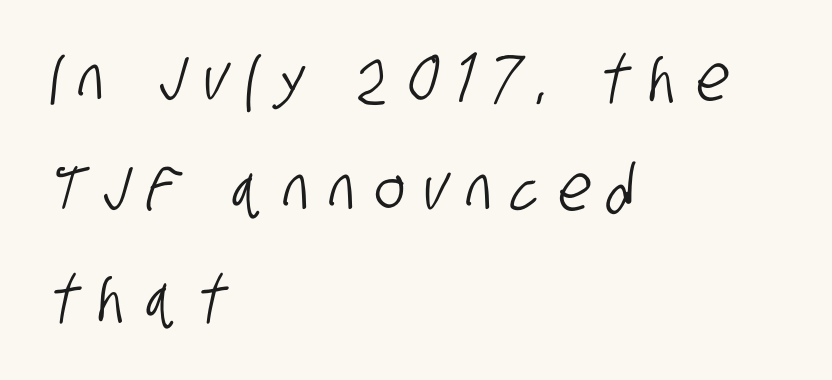
The line texture is sparse and dotted thanks to wide tracking. Do the characters align in a grid? No, the font is proportional. Line starts are locked; line ends wander. The passage shown is not underscored anywhere. The passage shown is typeset with a sans-serif family.
